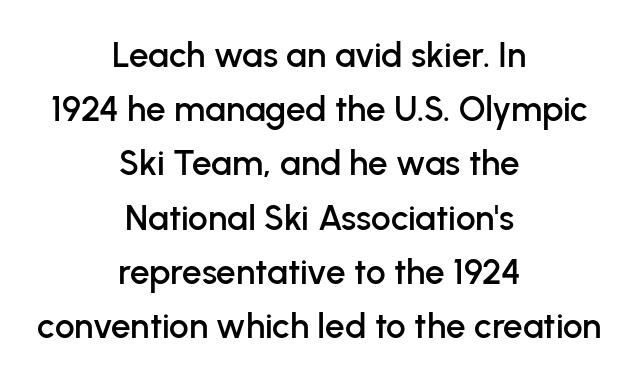
This sample uses an upright cut, with every glyph sitting square on the baseline. Descenders are the only things crossing below the line. These lines sit exactly where default settings would place them. Students, note that the glyphs here touch the page at normal intervals. Is this a fixed-width face? No — the glyphs have proportional, varying widths. Reading down the block, each line starts at a different indent, mirrored at its end.
